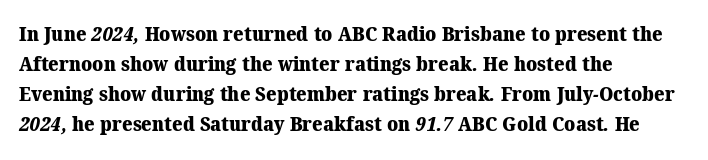
{"bold": "yes", "underline": "no", "align": "left", "line_spacing": "normal", "line_spacing_ratio": 1.5, "letter_spacing": "normal", "letter_spacing_em": 0.0, "glyph_px": 20}
